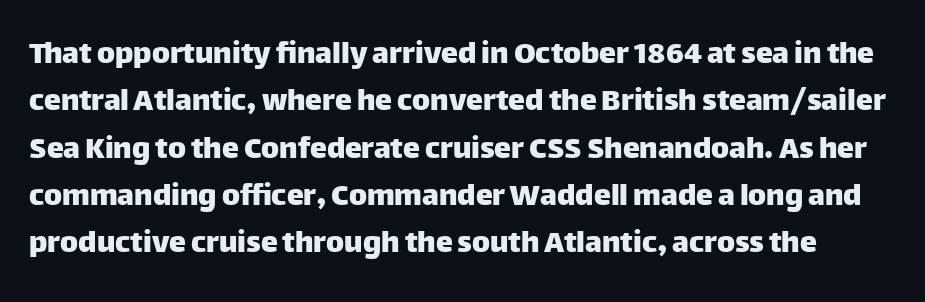
The gaps between neighbouring characters are ordinary and unremarkable. Successive baselines arrive at the customary interval. What kind of face is this? One without serifs — a sans. Here the designer chose a conventional face with non-uniform glyph widths.
